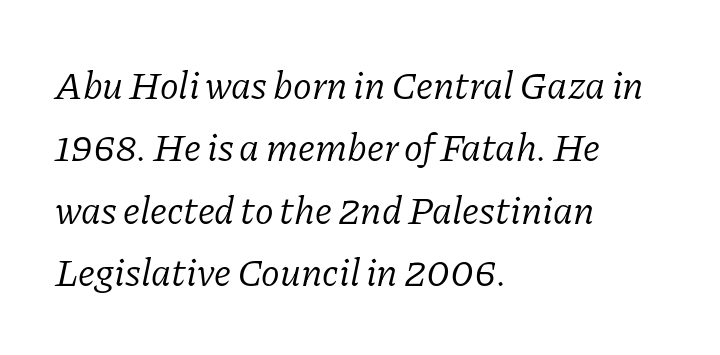
The image shows 39 px light serif type, italic (leaning right); set left-aligned, normal line spacing (1.6x), normal letter spacing, not underlined; low stroke contrast and a medium x-height.
